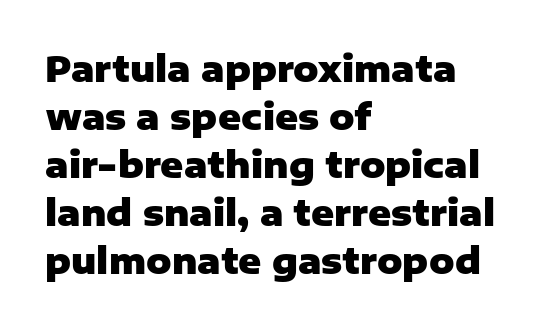
The image shows 35 px heavy sans-serif type, upright; set left-aligned, normal line spacing (1.37x), normal letter spacing, not underlined; low stroke contrast and a medium x-height.
